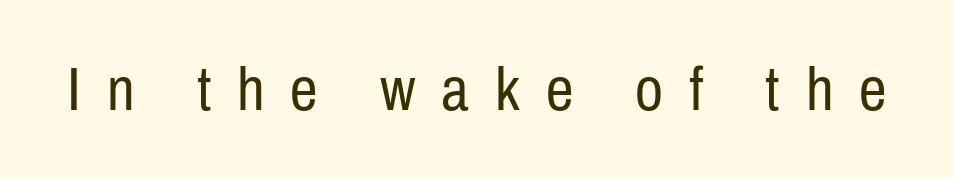
The image shows 62 px regular-weight, condensed sans-serif type, upright; set unusually wide letter spacing (+0.42 em), not underlined; low stroke contrast and a medium x-height.
